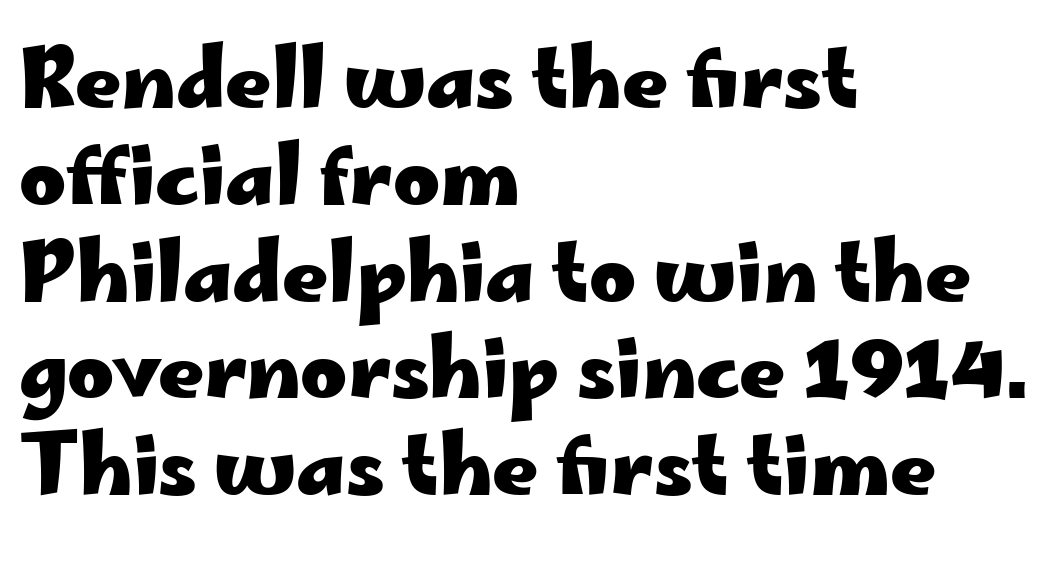
{"serif": "no", "italic": "no", "bold": "yes", "weight": "heavy", "width": "wide", "stroke_contrast": "low", "x_height": "small", "monospaced": "no", "underline": "no", "align": "left", "line_spacing_ratio": 1.21, "letter_spacing": "normal", "letter_spacing_em": 0.0, "glyph_px": 80}
